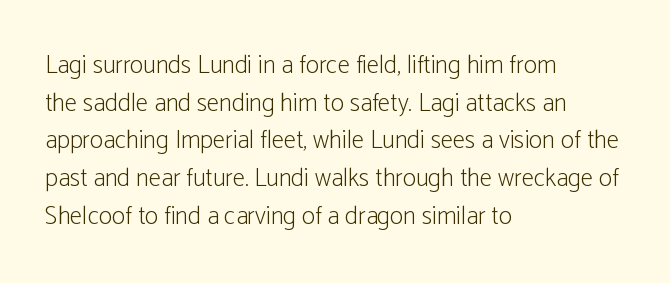
The image shows 25 px text type, upright; set left-aligned, normal line spacing (1.51x), normal letter spacing, not underlined.
